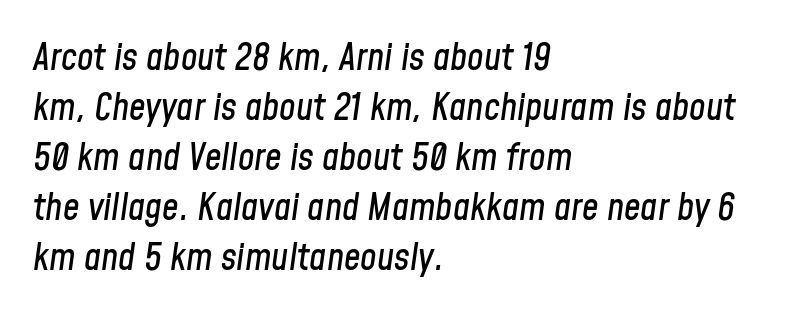
{"italic": "yes", "lean": "right", "slant_degrees": 8, "width": "condensed", "stroke_contrast": "low", "x_height": "medium", "monospaced": "no", "underline": "no", "align": "left", "line_spacing": "normal", "line_spacing_ratio": 1.35, "letter_spacing": "normal", "letter_spacing_em": 0.0, "glyph_px": 37}
